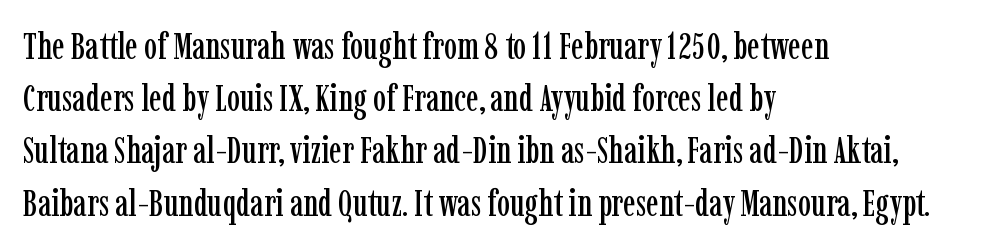
Looks like regular typesetting: each glyph gets only the width it needs. The horizontal fit of the characters is conventional and even. Stroke terminals: seriffed. Italic: no, the glyphs are upright roman. Letters rest on an invisible, unmarked baseline.
